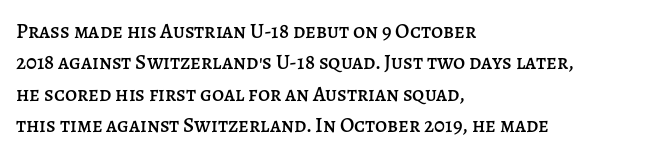
Q: Is the text italic (slanted)? A: No, it is upright.
Q: Is the text underlined? A: No.
Q: How is the paragraph aligned? A: Left-aligned.
Q: Is the spacing between letters normal or unusually wide? A: Normal.
Q: Is the spacing between lines tight, normal or loose? A: Normal.
